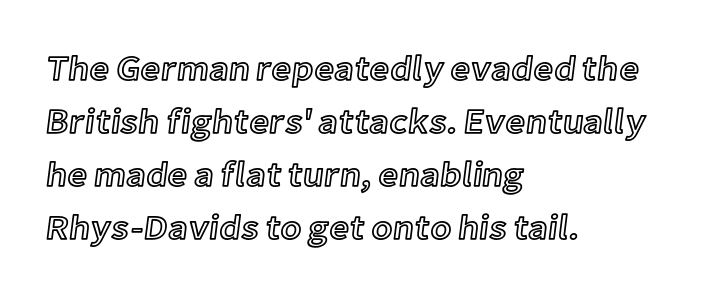
The image shows 35 px text type; set left-aligned, normal line spacing (1.51x), normal letter spacing, not underlined; a medium x-height.
